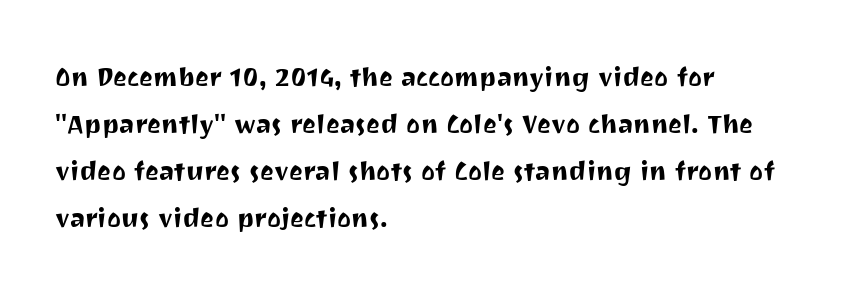
{"serif": "no", "italic": "no", "width": "normal", "stroke_contrast": "medium", "x_height": "medium", "monospaced": "no", "underline": "no", "align": "left", "line_spacing": "normal", "line_spacing_ratio": 1.42, "letter_spacing": "normal", "letter_spacing_em": 0.0, "glyph_px": 33}
